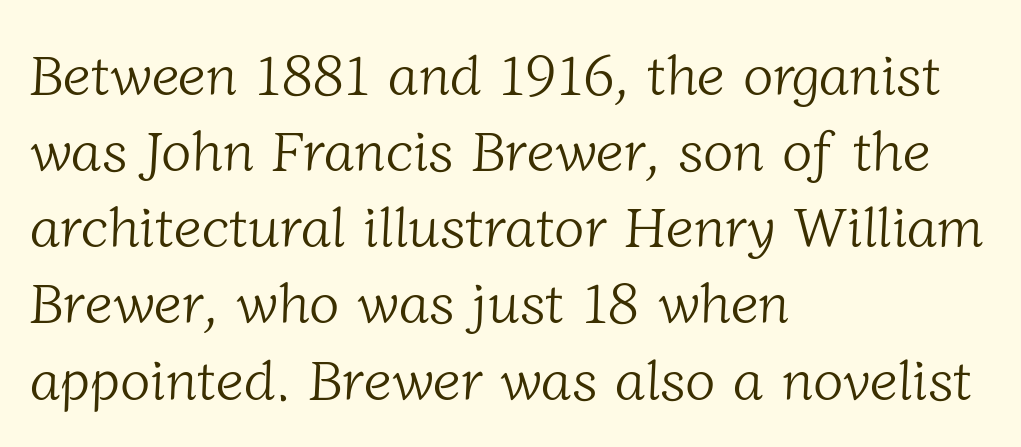
Q: Is the text bold? A: No.
Q: Is the typeface a serif or a sans-serif typeface? A: Serif.
Q: Is the text underlined? A: No.
Q: How is the paragraph aligned? A: Left-aligned.
Q: Is the spacing between letters normal or unusually wide? A: Normal.
Q: Is the spacing between lines tight, normal or loose? A: Normal.
Q: Width (condensed, normal, or wide)? A: Normal.
Q: Stroke contrast? A: Low.
Q: x-height? A: Medium.
Q: Monospaced? A: No.
